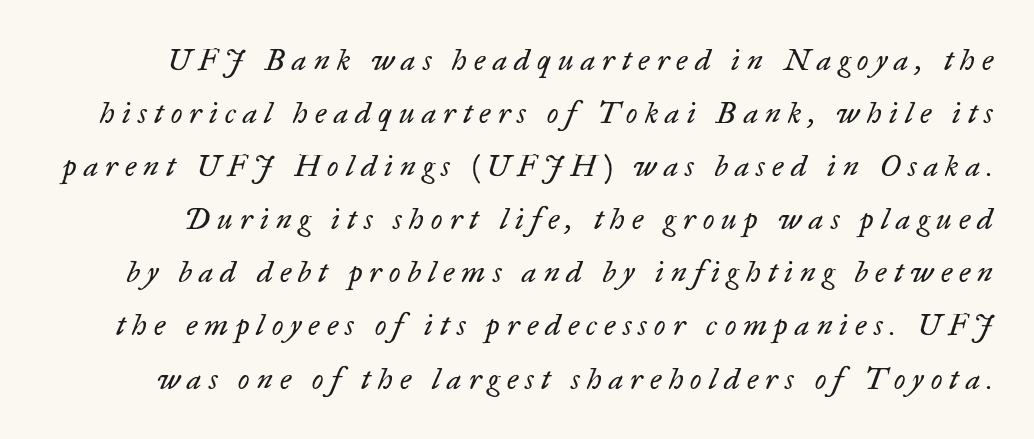
Q: Is the text bold? A: No.
Q: Is the text italic (slanted)? A: Yes, it leans right by about 17 degrees.
Q: Is the typeface a serif or a sans-serif typeface? A: Serif.
Q: Is the text underlined? A: No.
Q: Is the spacing between letters normal or unusually wide? A: Unusually wide.
Q: Width (condensed, normal, or wide)? A: Normal.
Q: Stroke contrast? A: Low.
Q: x-height? A: Small.
Q: Monospaced? A: No.
